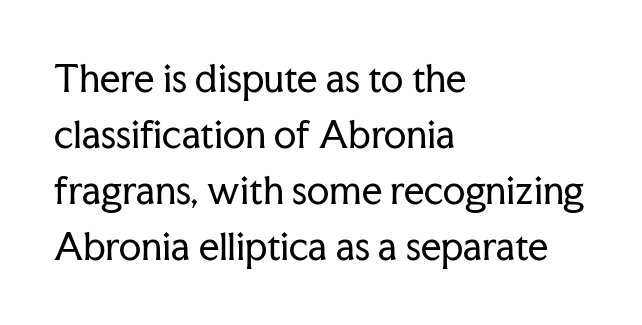
Q: Is the text bold? A: No.
Q: Is the text italic (slanted)? A: No, it is upright.
Q: Is the typeface a serif or a sans-serif typeface? A: Serif.
Q: Is the text underlined? A: No.
Q: How is the paragraph aligned? A: Left-aligned.
Q: Is the spacing between letters normal or unusually wide? A: Normal.
Q: Is the spacing between lines tight, normal or loose? A: Normal.
Q: Width (condensed, normal, or wide)? A: Normal.
Q: Stroke contrast? A: Low.
Q: x-height? A: Medium.
Q: Monospaced? A: No.
